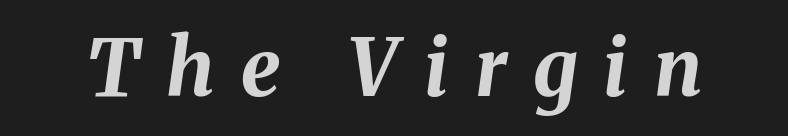
The image shows 79 px bold type, italic (leaning right); set unusually wide letter spacing (+0.33 em), not underlined; medium stroke contrast and a medium x-height.
